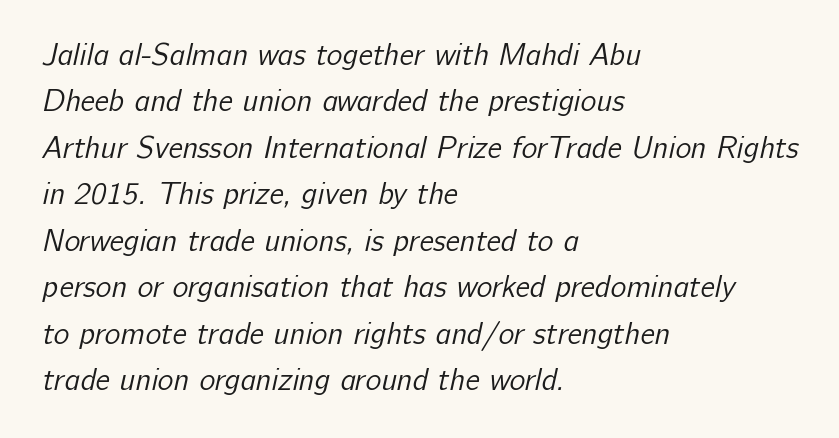
Q: Is the text bold? A: No.
Q: Is the typeface a serif or a sans-serif typeface? A: Sans-serif.
Q: Is the text underlined? A: No.
Q: How is the paragraph aligned? A: Left-aligned.
Q: Is the spacing between letters normal or unusually wide? A: Normal.
Q: Is the spacing between lines tight, normal or loose? A: Normal.
Q: Width (condensed, normal, or wide)? A: Normal.
Q: Stroke contrast? A: Low.
Q: x-height? A: Medium.
Q: Monospaced? A: No.
